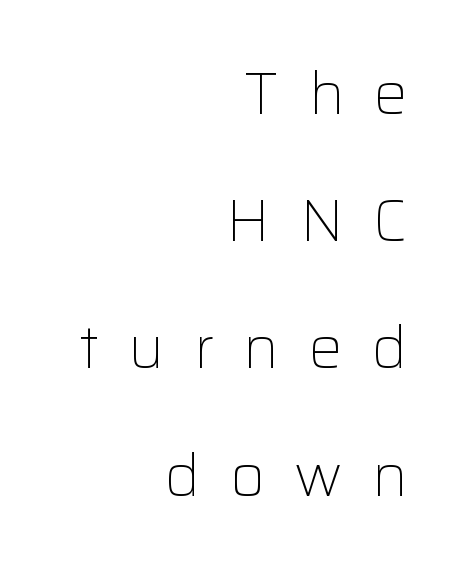
The rendering shows plain stroke endings on the letterforms — a sans-serif design. Caption: expanded tracking, letters set apart. Notice how the passage keeps a crisp vertical edge on the right only. Vertically, the passage feels expansive, rows floating well apart. Unmarked baselines from the first word to the last.
